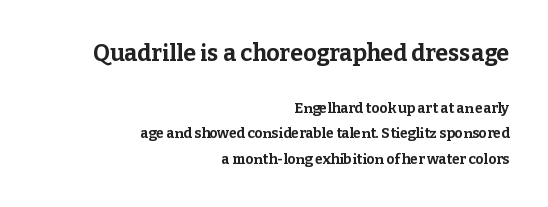
{"italic": "no", "bold": "yes", "underline": "no", "align": "right", "line_spacing_ratio": 1.81, "letter_spacing": "normal", "letter_spacing_em": 0.0, "larger_block": "first", "size_ratio": 1.64, "glyph_px": 23}
